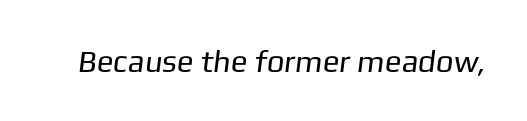
Q: Is the text bold? A: No.
Q: Is the typeface a serif or a sans-serif typeface? A: Sans-serif.
Q: Is the text underlined? A: No.
Q: Is the spacing between letters normal or unusually wide? A: Normal.
Q: Width (condensed, normal, or wide)? A: Normal.
Q: Stroke contrast? A: Low.
Q: x-height? A: Medium.
Q: Monospaced? A: No.
